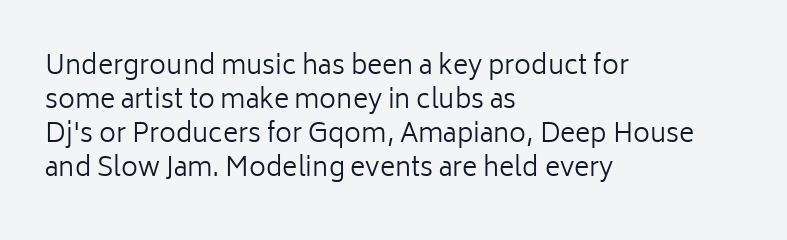
Descenders are the only things crossing below the line. All the whitespace from short lines collects on the right. Characters remain perfectly vertical along every line. The letters sit at their default tracking, neither squeezed nor spread.
